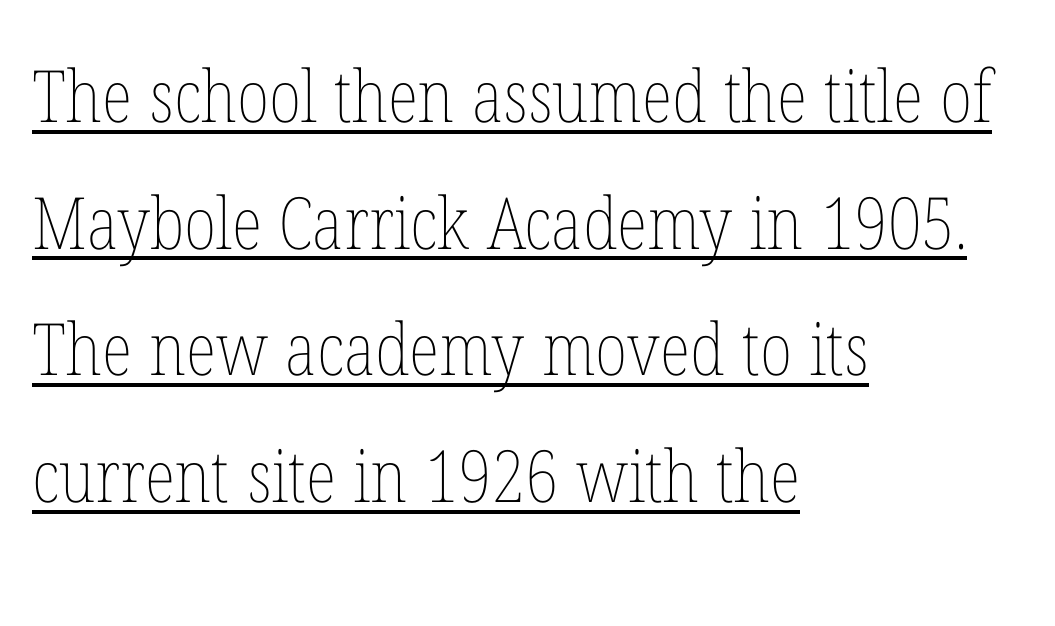
The image shows 72 px thin, condensed type, upright; set left-aligned, line spacing 1.76x, normal letter spacing, underlined; low stroke contrast and a medium x-height.
